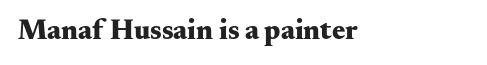
{"serif": "yes", "italic": "no", "bold": "yes", "weight": "heavy", "width": "wide", "stroke_contrast": "medium", "x_height": "small", "monospaced": "no", "underline": "no", "letter_spacing": "normal", "letter_spacing_em": 0.0, "glyph_px": 28}
